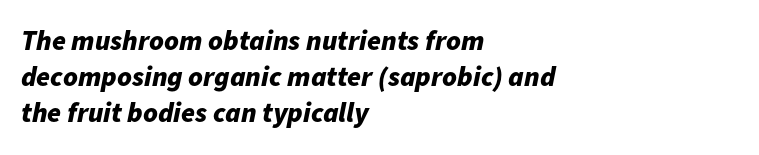
The image shows 28 px bold type, italic (leaning right); set left-aligned, normal line spacing (1.28x), normal letter spacing, not underlined; low stroke contrast and a medium x-height.
